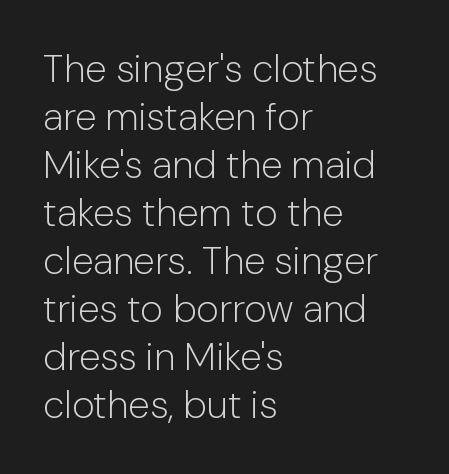
Q: Is the text bold? A: No.
Q: Is the text italic (slanted)? A: No, it is upright.
Q: Is the typeface a serif or a sans-serif typeface? A: Sans-serif.
Q: Is the text underlined? A: No.
Q: How is the paragraph aligned? A: Left-aligned.
Q: Is the spacing between letters normal or unusually wide? A: Normal.
Q: Width (condensed, normal, or wide)? A: Normal.
Q: Stroke contrast? A: Low.
Q: x-height? A: Medium.
Q: Monospaced? A: No.
